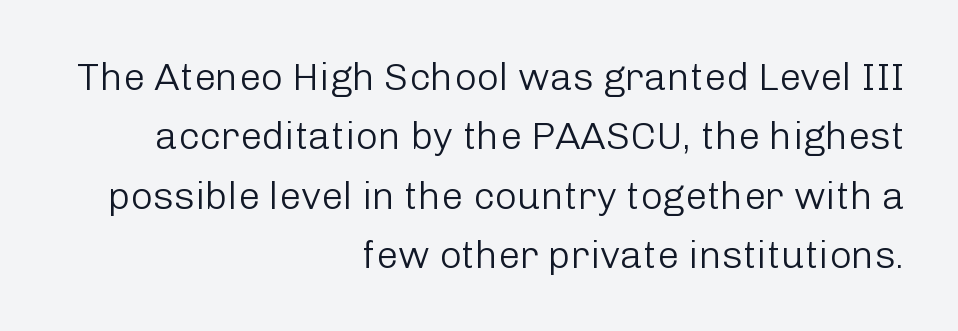
{"serif": "no", "italic": "no", "bold": "no", "weight": "light", "width": "normal", "stroke_contrast": "low", "x_height": "medium", "monospaced": "no", "underline": "no", "align": "right", "line_spacing": "normal", "line_spacing_ratio": 1.52, "letter_spacing": "normal", "letter_spacing_em": 0.0, "glyph_px": 39}
